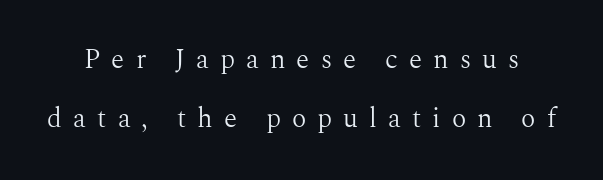
The image shows 27 px text type, upright; set loose line spacing (2.19x), unusually wide letter spacing (+0.41 em), not underlined.
